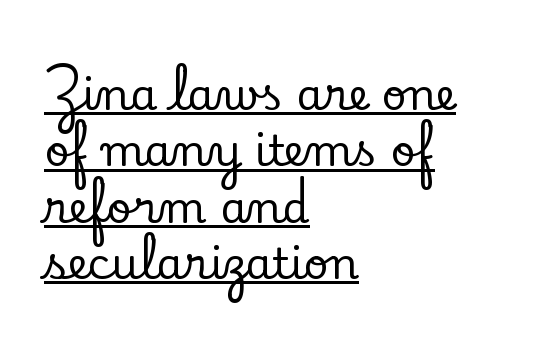
Q: Is the text italic (slanted)? A: No, it is upright.
Q: Is the typeface a serif or a sans-serif typeface? A: Serif.
Q: Is the text underlined? A: Yes.
Q: How is the paragraph aligned? A: Left-aligned.
Q: Is the spacing between letters normal or unusually wide? A: Normal.
Q: Is the spacing between lines tight, normal or loose? A: Normal.
Q: Width (condensed, normal, or wide)? A: Normal.
Q: Stroke contrast? A: Low.
Q: x-height? A: Small.
Q: Monospaced? A: No.
